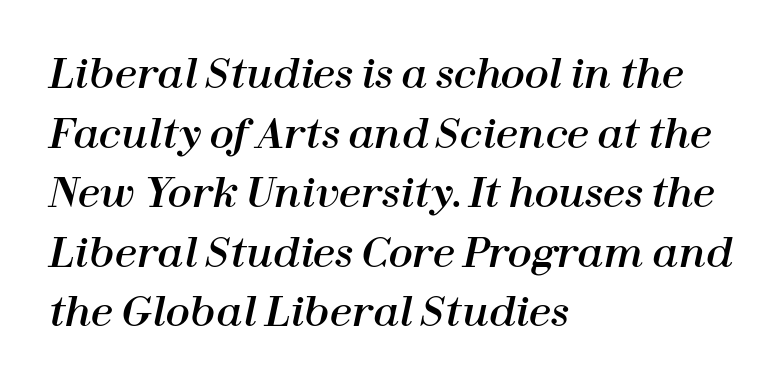
Q: Is the text italic (slanted)? A: Yes, it leans right by about 12 degrees.
Q: Is the text underlined? A: No.
Q: How is the paragraph aligned? A: Left-aligned.
Q: Is the spacing between letters normal or unusually wide? A: Normal.
Q: Is the spacing between lines tight, normal or loose? A: Normal.
Q: Width (condensed, normal, or wide)? A: Normal.
Q: Stroke contrast? A: High.
Q: x-height? A: Medium.
Q: Monospaced? A: No.
